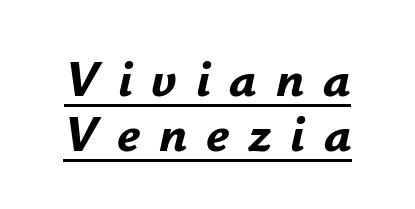
{"italic": "yes", "lean": "right", "slant_degrees": 12, "bold": "yes", "weight": "bold", "width": "normal", "stroke_contrast": "low", "x_height": "small", "monospaced": "no", "underline": "yes", "line_spacing": "tight", "line_spacing_ratio": 1.06, "letter_spacing": "wide", "letter_spacing_em": 0.36, "glyph_px": 52}
